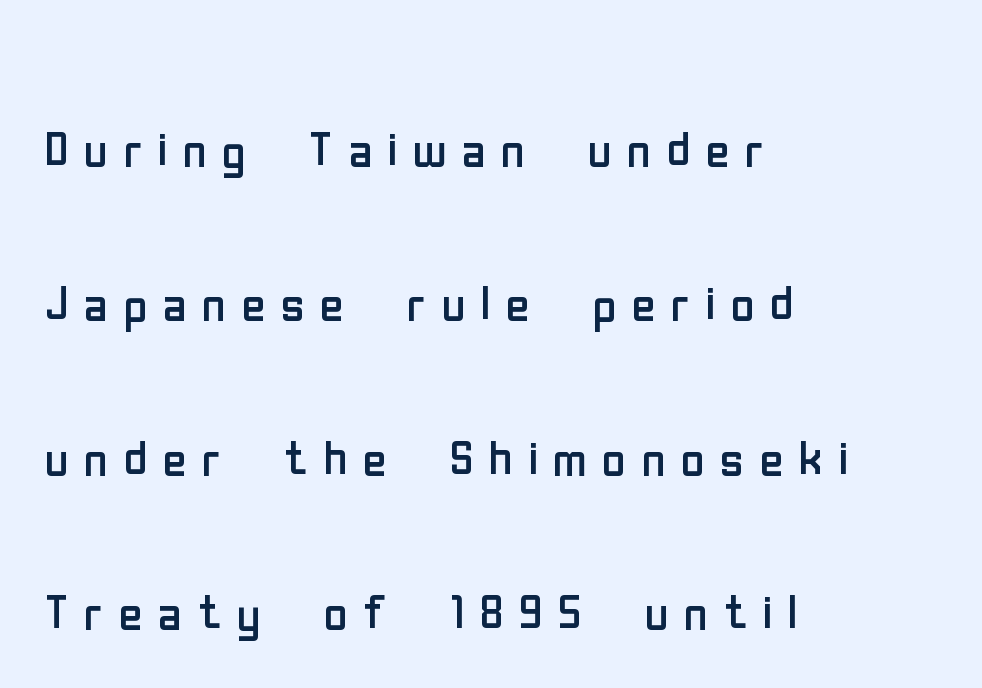
Varying glyph widths throughout — classic text-font behaviour. Students, observe: this is what heavily led, spacious text looks like. These lines have a slow, spaced-out rhythm from letter to letter. The typeface has the unassuming heft of standard copy or less. A roman cut, with each character standing at attention.
